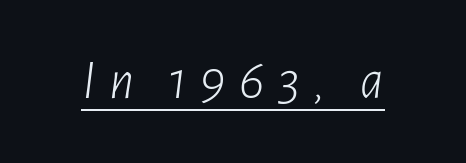
The face used here is rendered with a markedly widened letterfit. The rendered words wear a rule along their underside. An italicized treatment has been applied to the whole sample. No extra ink here — the face is not bold. Note the varied advance widths — an 'i' is clearly narrower than an 'm'.
